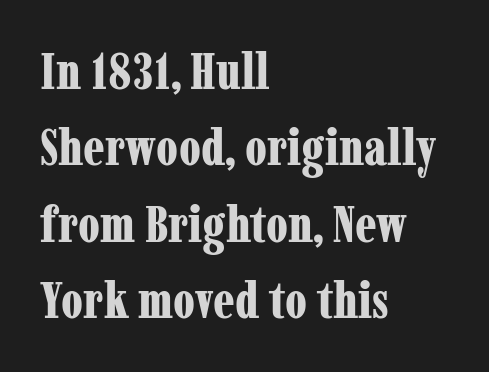
{"serif": "yes", "italic": "no", "bold": "yes", "weight": "bold", "width": "condensed", "stroke_contrast": "low", "x_height": "medium", "monospaced": "no", "underline": "no", "align": "left", "line_spacing": "normal", "line_spacing_ratio": 1.5, "letter_spacing": "normal", "letter_spacing_em": 0.0, "glyph_px": 51}
